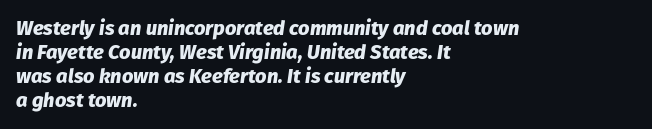
Q: Is the text bold? A: Yes.
Q: Is the text italic (slanted)? A: Yes, it leans right by about 8 degrees.
Q: Is the text underlined? A: No.
Q: How is the paragraph aligned? A: Left-aligned.
Q: Is the spacing between letters normal or unusually wide? A: Normal.
